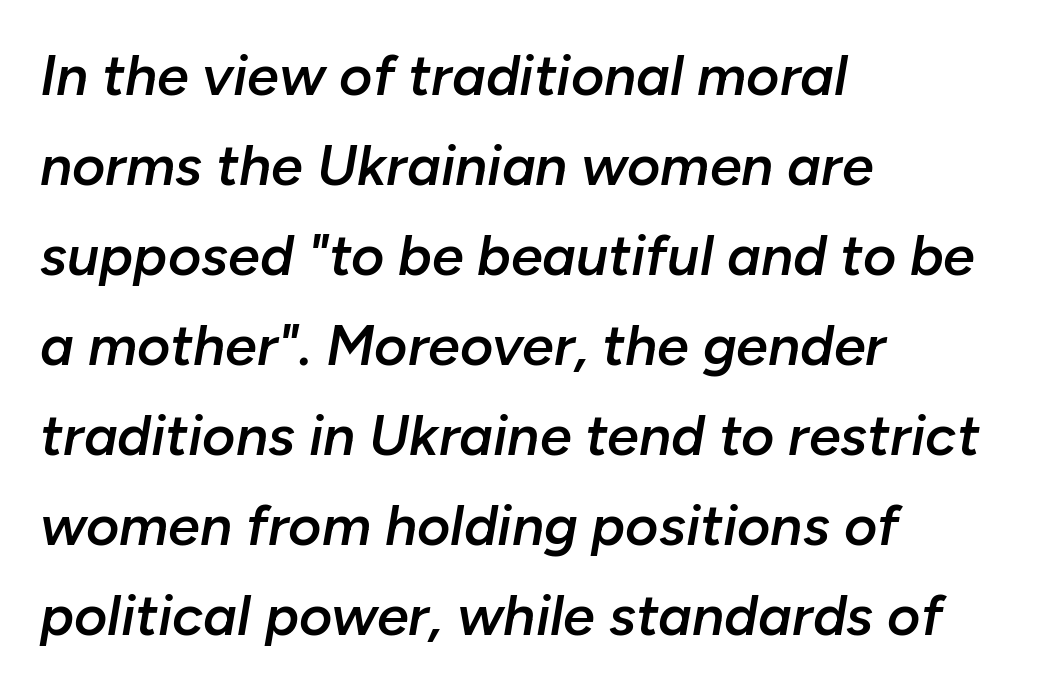
Here the designer chose a conventional face with non-uniform glyph widths. This sample uses plain, unmodified letter spacing. In terms of posture, this sample is oblique. In terms of leading, this rendering sits right in the middle.
